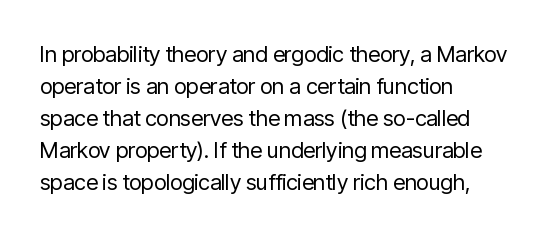
The image shows 22 px text type, upright; set left-aligned, normal line spacing (1.46x), normal letter spacing, not underlined.
